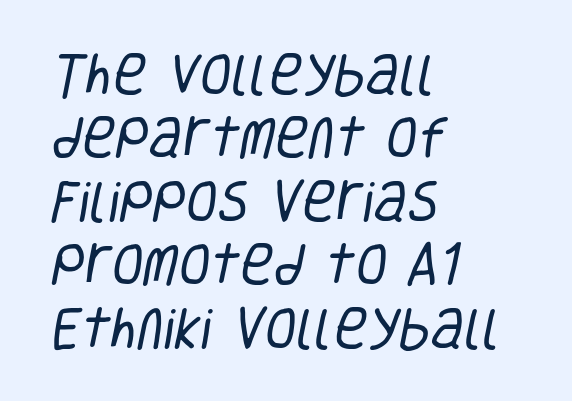
Q: Is the text bold? A: No.
Q: Is the typeface a serif or a sans-serif typeface? A: Sans-serif.
Q: Is the text underlined? A: No.
Q: How is the paragraph aligned? A: Left-aligned.
Q: Is the spacing between letters normal or unusually wide? A: Normal.
Q: Is the spacing between lines tight, normal or loose? A: Normal.
Q: Width (condensed, normal, or wide)? A: Condensed.
Q: Stroke contrast? A: Low.
Q: x-height? A: Large.
Q: Monospaced? A: No.
